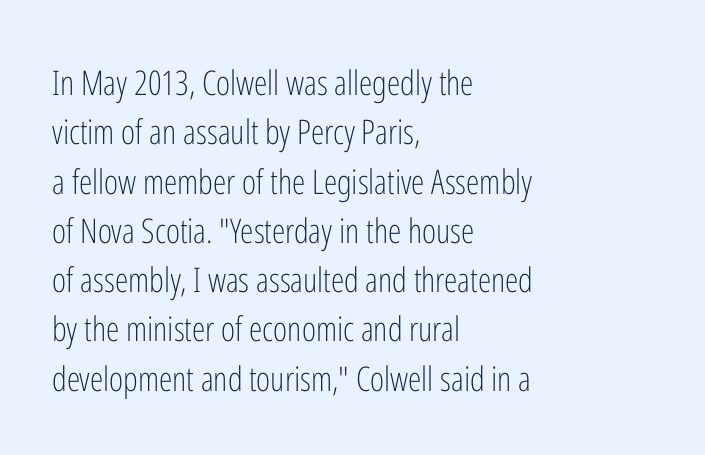
{"serif": "no", "italic": "no", "bold": "no", "weight": "light", "width": "condensed", "stroke_contrast": "low", "x_height": "medium", "monospaced": "no", "underline": "no", "align": "left", "line_spacing": "normal", "line_spacing_ratio": 1.45, "letter_spacing": "normal", "letter_spacing_em": 0.0, "glyph_px": 34}
